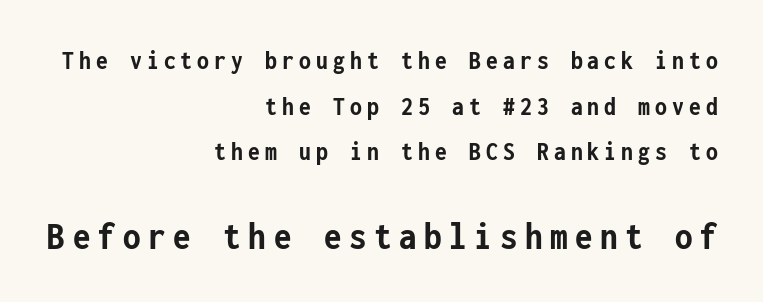
Check under the words: just untouched page. Horizontal alignment here is rightward, an uncommon choice for prose. Posture: vertical. Serifs: no, the terminals of the letterforms are clean. Regular leading. The face used here appears at its bigger size in the lower chunk.
